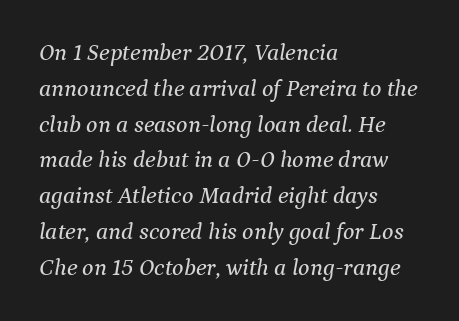
The image shows 24 px text type, italic (leaning right); set left-aligned, normal line spacing (1.49x), normal letter spacing, not underlined.
